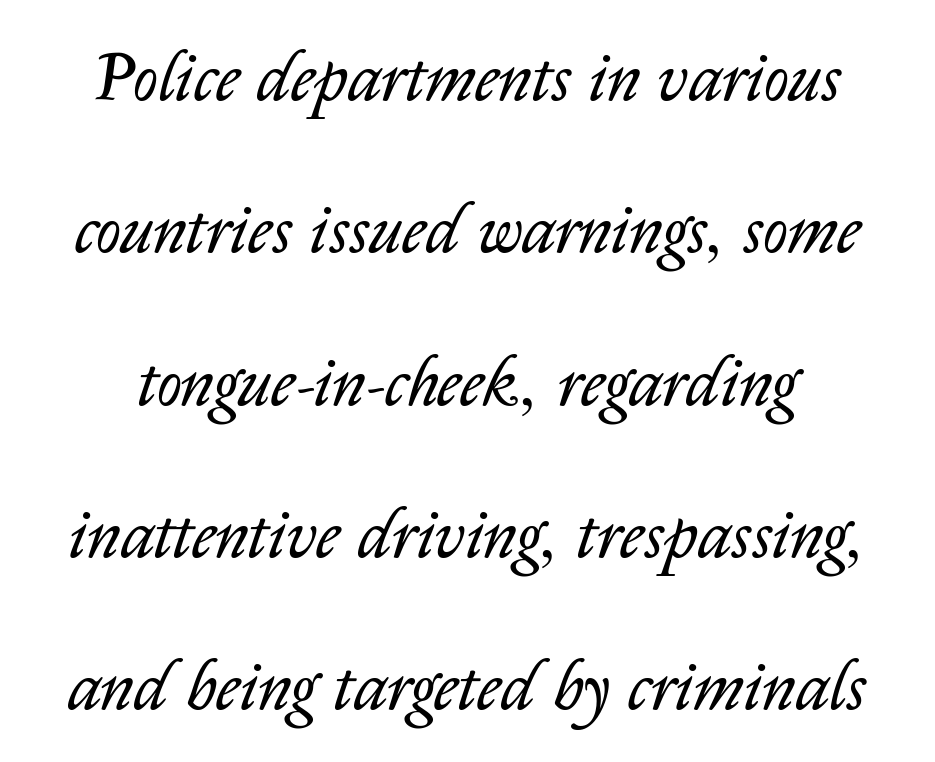
Nobody drew a line under any word here. The block of text is sparse from top to bottom, with ample space between rows. Emphasis-style slanted type is in use. The letters sit at their default tracking, neither squeezed nor spread.
